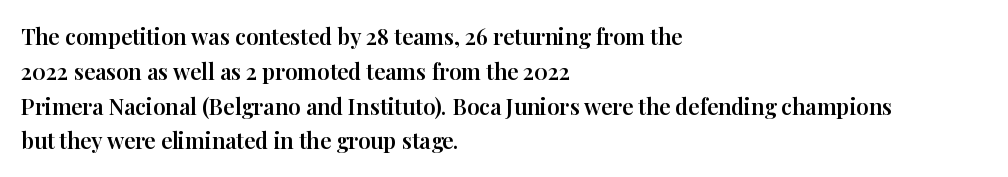
The image shows 22 px text type, upright; set left-aligned, normal line spacing (1.58x), normal letter spacing, not underlined.
